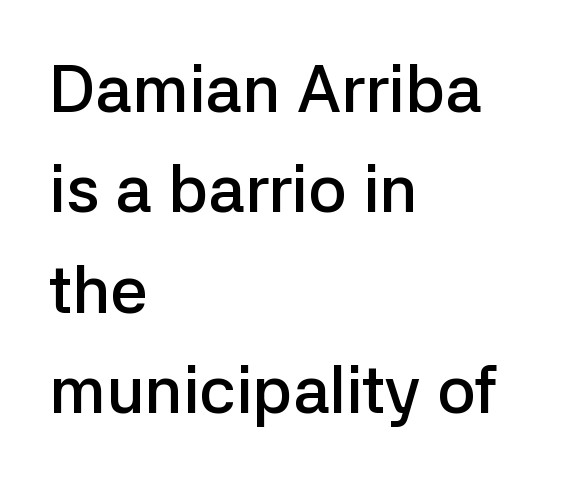
Compared with typical body copy, the letter spacing here is the same. Bare-footed words on every line. One-word summary of the alignment: left. These lines are rendered in a variable-pitch font. Slightly chunky letters — semibold, I'd say, not full bold.
